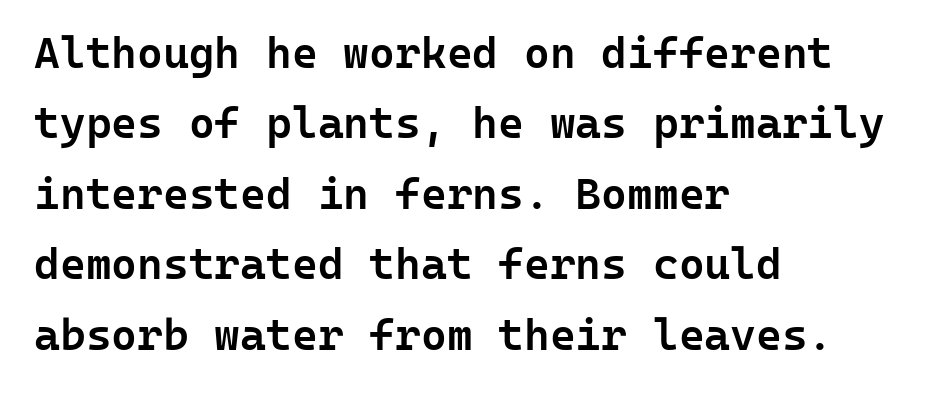
A typesetter would label this face a sans. Is this a fixed-width face? Yes — each glyph sits in an identical cell. A typesetter would call this leading conventional body-copy spacing. This sample uses an upright cut, with every glyph sitting square on the baseline.
